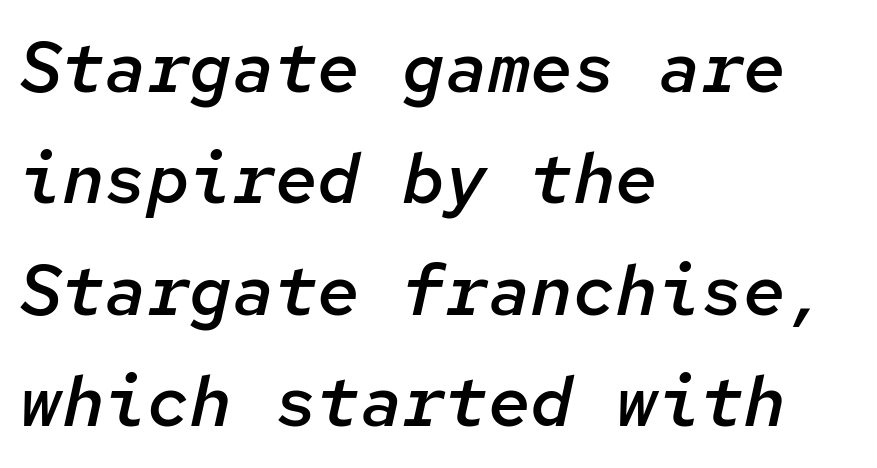
The image shows 71 px semibold type, italic (leaning right), monospaced; set left-aligned, normal line spacing (1.57x), normal letter spacing, not underlined; low stroke contrast and a medium x-height.
